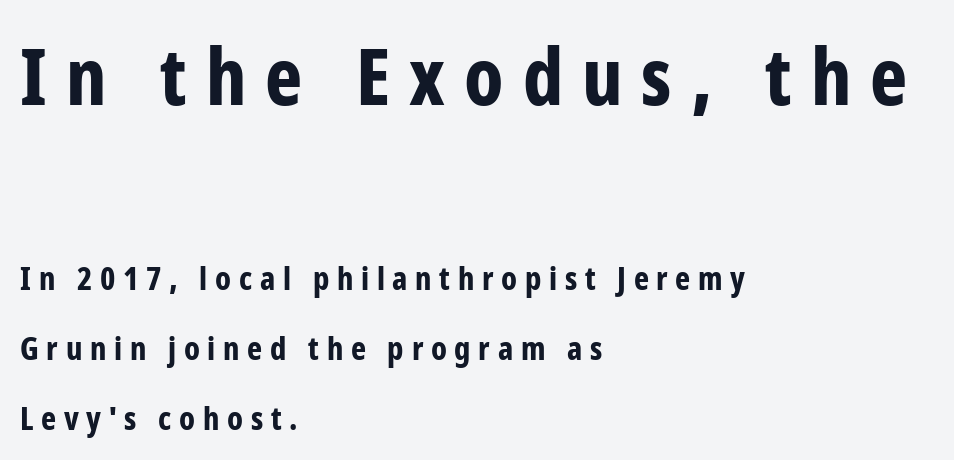
{"serif": "no", "italic": "no", "bold": "yes", "weight": "bold", "width": "condensed", "stroke_contrast": "low", "x_height": "medium", "monospaced": "no", "underline": "no", "align": "left", "line_spacing": "loose", "line_spacing_ratio": 2.18, "letter_spacing": "wide", "letter_spacing_em": 0.24, "larger_block": "first", "size_ratio": 2.47, "glyph_px": 79}
